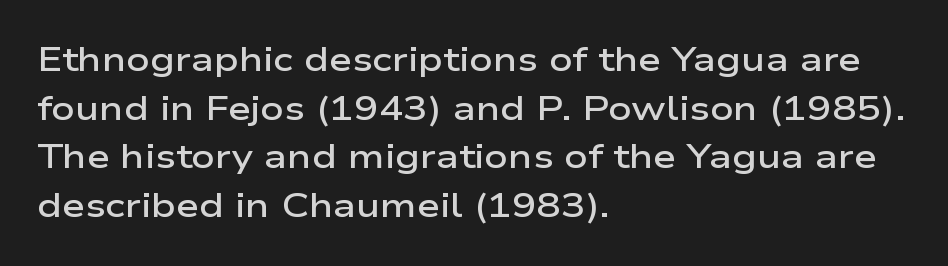
Q: Is the text bold? A: Semi-bold.
Q: Is the text italic (slanted)? A: No, it is upright.
Q: Is the typeface a serif or a sans-serif typeface? A: Sans-serif.
Q: Is the text underlined? A: No.
Q: How is the paragraph aligned? A: Left-aligned.
Q: Is the spacing between letters normal or unusually wide? A: Normal.
Q: Is the spacing between lines tight, normal or loose? A: Normal.
Q: Width (condensed, normal, or wide)? A: Wide.
Q: Stroke contrast? A: Low.
Q: x-height? A: Medium.
Q: Monospaced? A: No.
